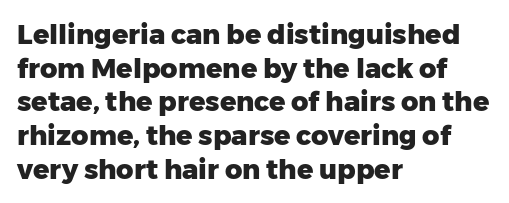
Q: Is the text bold? A: Yes.
Q: Is the text italic (slanted)? A: No, it is upright.
Q: Is the text underlined? A: No.
Q: How is the paragraph aligned? A: Left-aligned.
Q: Is the spacing between letters normal or unusually wide? A: Normal.
Q: Is the spacing between lines tight, normal or loose? A: Normal.
